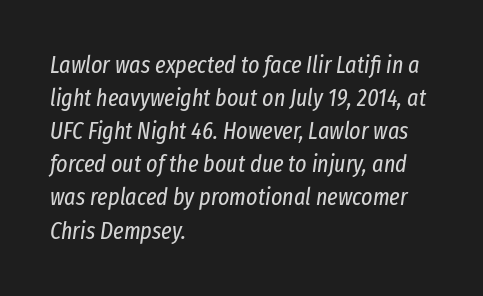
Q: Is the text bold? A: No.
Q: Is the text italic (slanted)? A: Yes, it leans right by about 8 degrees.
Q: Is the text underlined? A: No.
Q: How is the paragraph aligned? A: Left-aligned.
Q: Is the spacing between letters normal or unusually wide? A: Normal.
Q: Is the spacing between lines tight, normal or loose? A: Normal.
